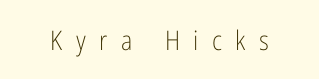
The image shows 27 px text type, upright; set unusually wide letter spacing (+0.5 em), not underlined.
